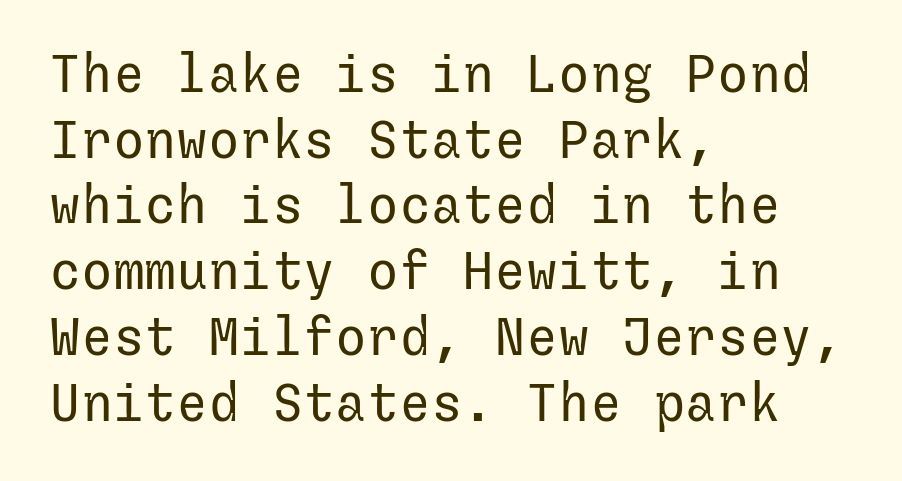
The image shows 53 px regular-weight sans-serif type, upright; set left-aligned, line spacing 1.24x, normal letter spacing, not underlined; low stroke contrast and a medium x-height.
